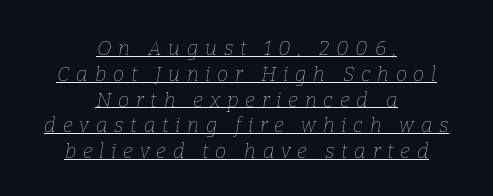
The image shows 20 px text type, italic (leaning right); set centered, normal line spacing (1.29x), unusually wide letter spacing (+0.34 em), underlined.
